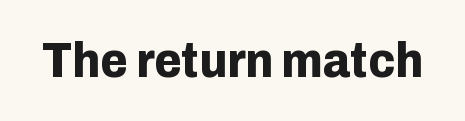
The image shows 50 px bold sans-serif type, upright; set normal letter spacing, not underlined; low stroke contrast and a medium x-height.
